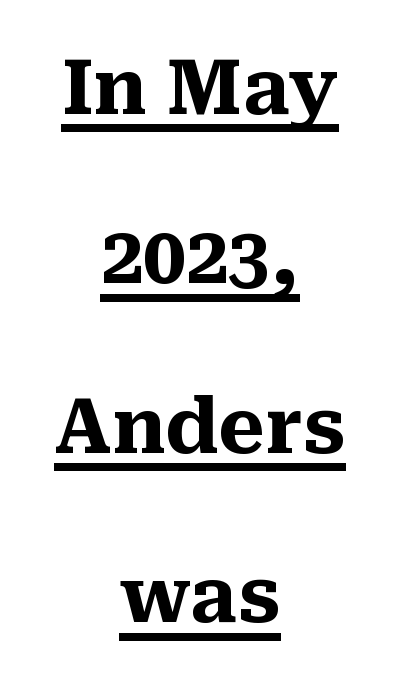
Tracking value appears to be zero — textbook default spacing. Examine the stroke ends and you'll spot serifs. Spacing verdict: proportional, widths tailored to each character. A typesetter would call this leading open, well beyond the default.
